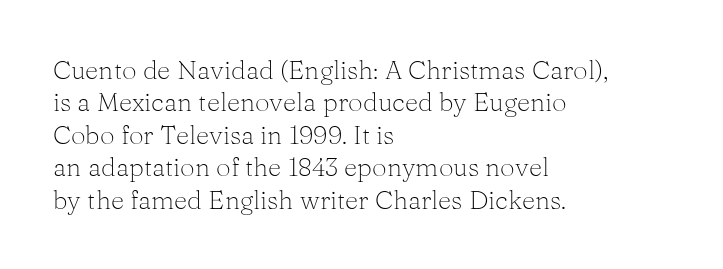
Q: Is the text bold? A: No.
Q: Is the text italic (slanted)? A: No, it is upright.
Q: Is the text underlined? A: No.
Q: How is the paragraph aligned? A: Left-aligned.
Q: Is the spacing between letters normal or unusually wide? A: Normal.
Q: Is the spacing between lines tight, normal or loose? A: Normal.
